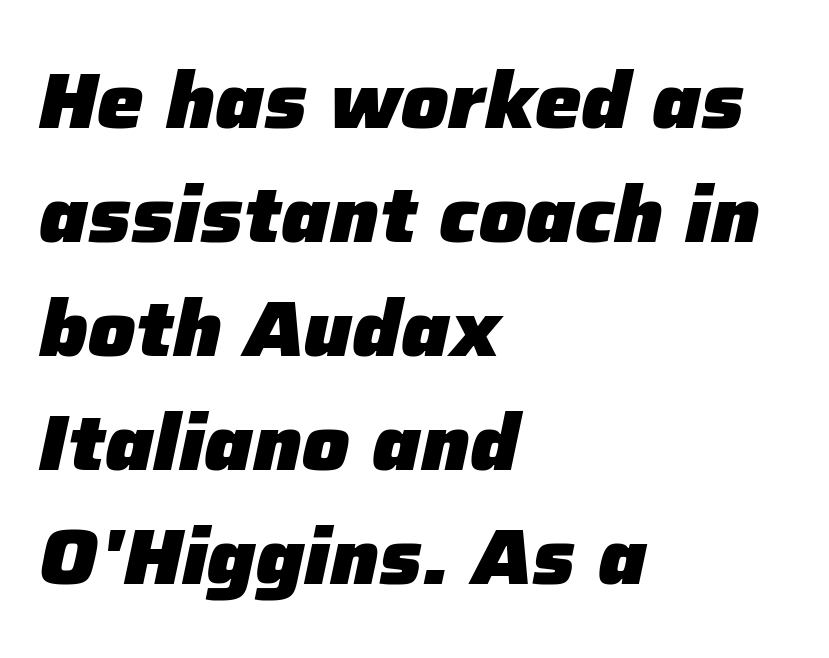
Q: Is the text bold? A: Yes.
Q: Is the text italic (slanted)? A: Yes, it leans right by about 12 degrees.
Q: Is the text underlined? A: No.
Q: How is the paragraph aligned? A: Left-aligned.
Q: Is the spacing between letters normal or unusually wide? A: Normal.
Q: Is the spacing between lines tight, normal or loose? A: Normal.
Q: Width (condensed, normal, or wide)? A: Normal.
Q: Stroke contrast? A: Low.
Q: x-height? A: Medium.
Q: Monospaced? A: No.
